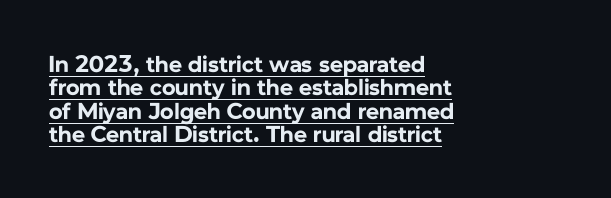
A typesetter would mark this as roman, not italic. Reading down the block, your eye returns to a fixed left position each line. Nothing unusual about the tracking: characters are spaced as the font intends. Beneath each row of characters lies a ruled line.
